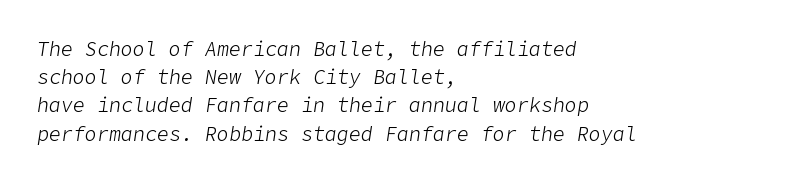
{"italic": "yes", "lean": "right", "slant_degrees": 9, "bold": "no", "underline": "no", "align": "left", "line_spacing": "normal", "line_spacing_ratio": 1.41, "letter_spacing": "normal", "letter_spacing_em": 0.0, "glyph_px": 20}
